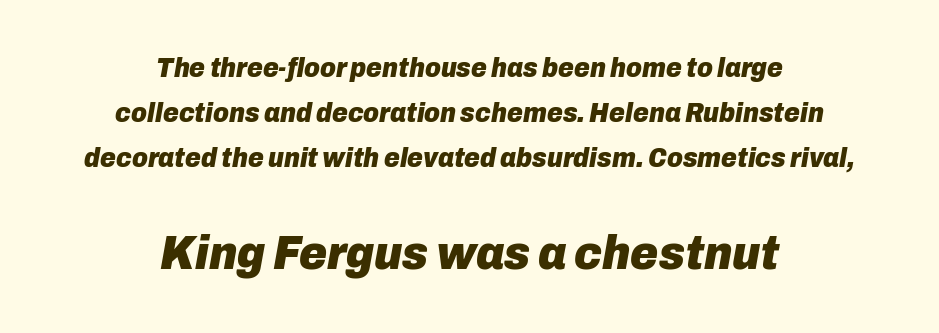
Q: Is the text bold? A: Yes.
Q: Is the text italic (slanted)? A: Yes, it leans right by about 10 degrees.
Q: Is the text underlined? A: No.
Q: How is the paragraph aligned? A: Centered.
Q: Is the spacing between letters normal or unusually wide? A: Normal.
Q: Is the spacing between lines tight, normal or loose? A: Normal.
Q: Which block of text is set in a larger size, the first (top) or the second (bottom)? A: The second (bottom) one.
Q: Width (condensed, normal, or wide)? A: Normal.
Q: Stroke contrast? A: Low.
Q: x-height? A: Medium.
Q: Monospaced? A: No.
